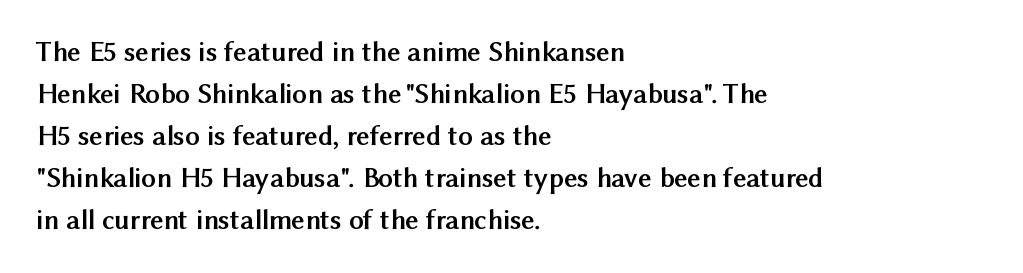
The face used here is proportionally spaced, like ordinary book or web type. Vertically, the passage feels balanced, rows spaced as you'd expect. Are there feet on the stems? There aren't — it's a sans. Words float on clear page, feet unadorned. Which margin do the lines hug? The left one — the right edge is uneven.
